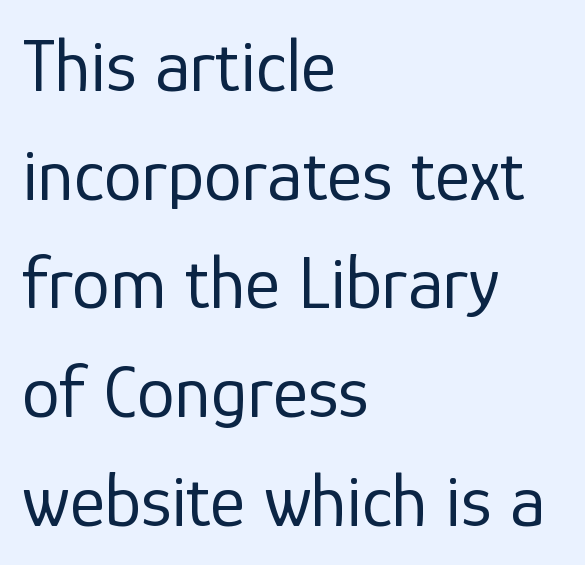
{"serif": "no", "italic": "no", "bold": "no", "weight": "regular", "width": "normal", "stroke_contrast": "low", "x_height": "medium", "monospaced": "no", "underline": "no", "align": "left", "line_spacing": "normal", "line_spacing_ratio": 1.43, "letter_spacing": "normal", "letter_spacing_em": 0.0, "glyph_px": 76}
